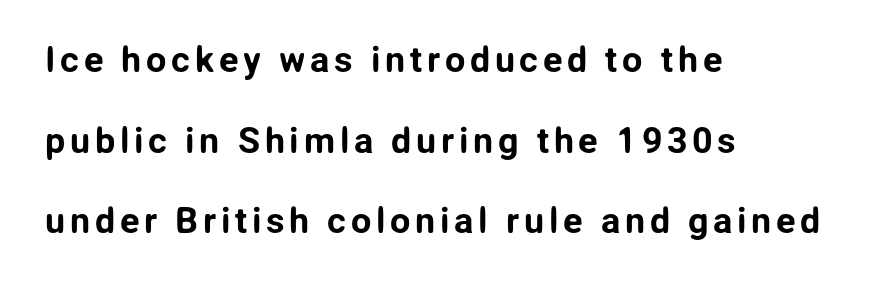
Each letter's strokes conclude bluntly, with no projecting serifs. The space between consecutive lines is lavish. The rag falls on the right side of this text block. A typesetter would call this proportional, since set widths differ per character. Ascenders rise straight up at ninety degrees. Descenders are the only things crossing below the line.
